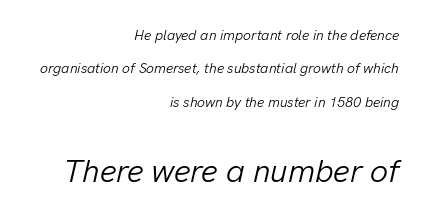
{"italic": "yes", "lean": "right", "slant_degrees": 13, "bold": "no", "weight": "light", "width": "normal", "stroke_contrast": "low", "x_height": "medium", "monospaced": "no", "underline": "no", "align": "right", "line_spacing": "loose", "line_spacing_ratio": 2.39, "letter_spacing": "normal", "letter_spacing_em": 0.0, "larger_block": "second", "size_ratio": 2.29, "glyph_px": 32}
